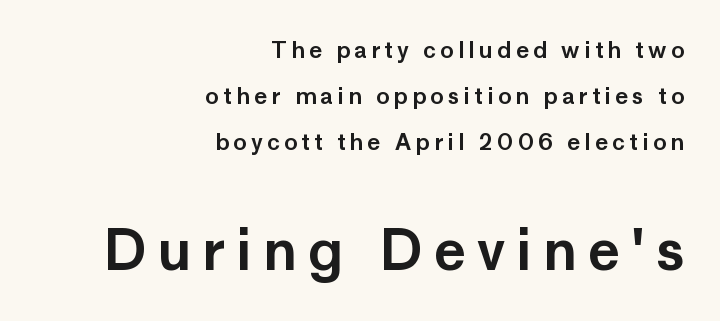
Q: Is the text italic (slanted)? A: No, it is upright.
Q: Is the typeface a serif or a sans-serif typeface? A: Sans-serif.
Q: Is the text underlined? A: No.
Q: How is the paragraph aligned? A: Right-aligned.
Q: Is the spacing between letters normal or unusually wide? A: Unusually wide.
Q: Is the spacing between lines tight, normal or loose? A: Loose.
Q: Which block of text is set in a larger size, the first (top) or the second (bottom)? A: The second (bottom) one.
Q: Width (condensed, normal, or wide)? A: Normal.
Q: Stroke contrast? A: Low.
Q: x-height? A: Medium.
Q: Monospaced? A: No.
